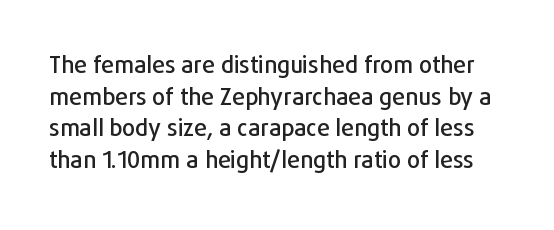
{"italic": "no", "underline": "no", "line_spacing": "normal", "line_spacing_ratio": 1.38, "letter_spacing": "normal", "letter_spacing_em": 0.0, "glyph_px": 23}
